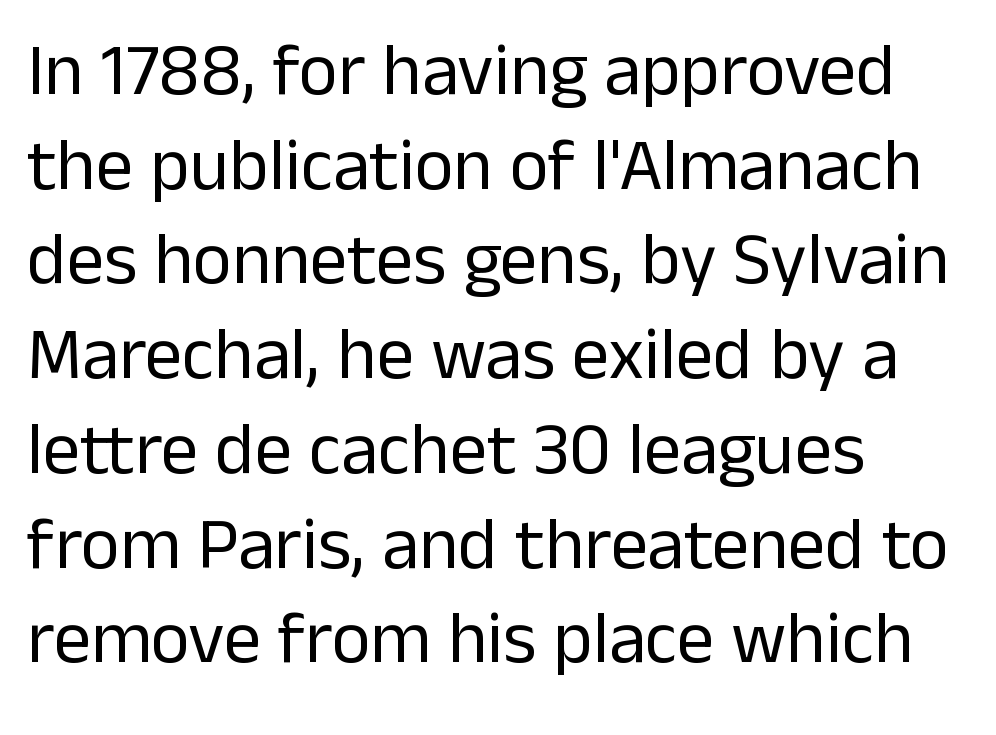
The paragraph shown leans on its left margin. Type style note: lacks serifs. Note the varied advance widths — an 'i' is clearly narrower than an 'm'. Check under the words: just untouched page. When letters stand straight like this, we call the style roman or upright.
